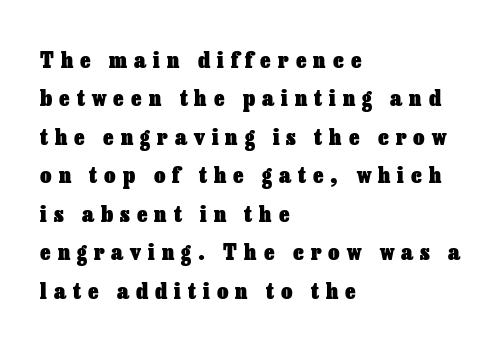
{"italic": "no", "bold": "yes", "underline": "no", "align": "left", "line_spacing_ratio": 1.75, "letter_spacing": "wide", "letter_spacing_em": 0.32, "glyph_px": 22}
